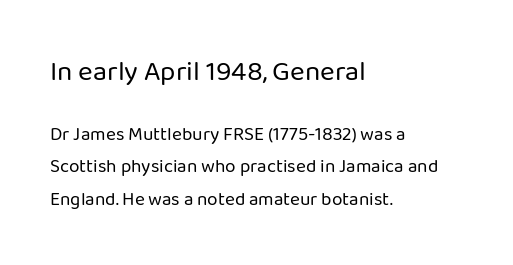
{"serif": "no", "italic": "no", "bold": "no", "weight": "regular", "width": "normal", "stroke_contrast": "low", "x_height": "medium", "monospaced": "no", "underline": "no", "align": "left", "line_spacing": "normal", "line_spacing_ratio": 1.7, "letter_spacing": "normal", "letter_spacing_em": 0.0, "larger_block": "first", "size_ratio": 1.47, "glyph_px": 28}
